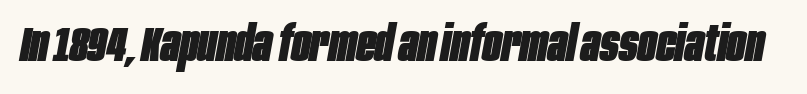
You could not count columns in this text — the font is proportionally spaced. Slanted lettering throughout. You'd pick this weight for a headline — it's a proper bold. Decoration check: the copy has no underline. Glyph-to-glyph distance matches everyday printed text.
